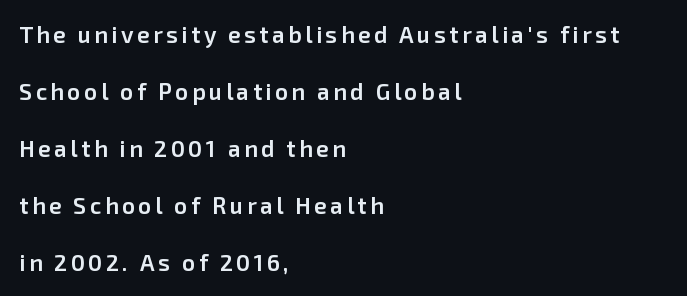
The image shows 23 px text type, upright; set left-aligned, loose line spacing (2.48x), not underlined.
